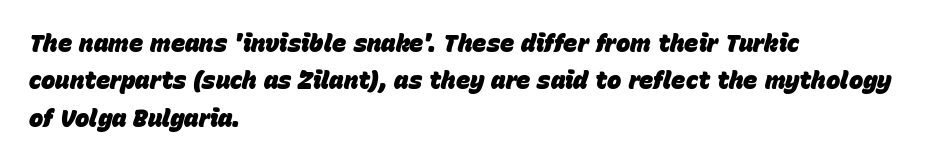
Q: Is the text bold? A: Yes.
Q: Is the text italic (slanted)? A: Yes, it leans right by about 15 degrees.
Q: Is the text underlined? A: No.
Q: How is the paragraph aligned? A: Left-aligned.
Q: Is the spacing between letters normal or unusually wide? A: Normal.
Q: Is the spacing between lines tight, normal or loose? A: Normal.
